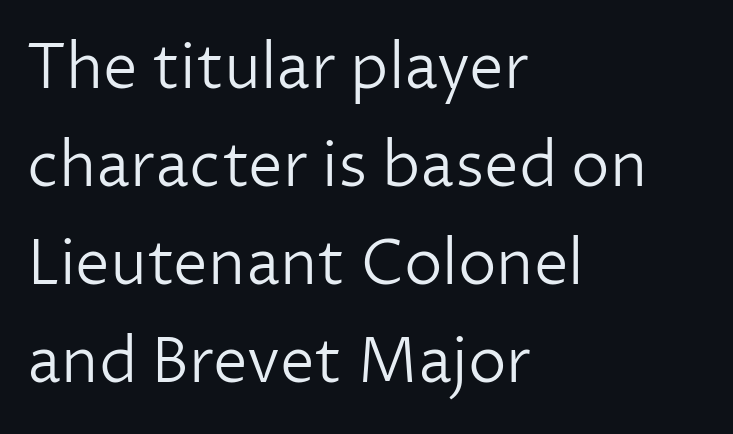
Q: Is the text bold? A: No.
Q: Is the text italic (slanted)? A: No, it is upright.
Q: Is the typeface a serif or a sans-serif typeface? A: Sans-serif.
Q: Is the text underlined? A: No.
Q: How is the paragraph aligned? A: Left-aligned.
Q: Is the spacing between letters normal or unusually wide? A: Normal.
Q: Is the spacing between lines tight, normal or loose? A: Normal.
Q: Width (condensed, normal, or wide)? A: Normal.
Q: Stroke contrast? A: Low.
Q: x-height? A: Medium.
Q: Monospaced? A: No.
